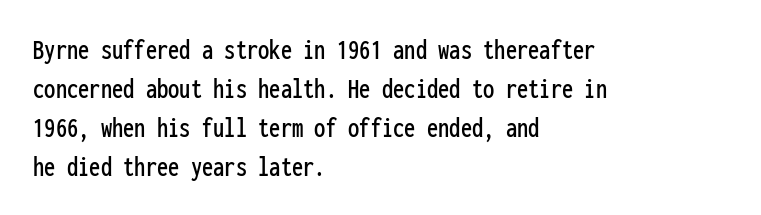
Stroke terminals: plain, sans-serif. Descender tails drop into unmarked territory. Letter spacing: default. Rendered with straight, roman letterforms. The typesetter chose a ragged-right arrangement here. Interline gaps are of average width in this sample.
